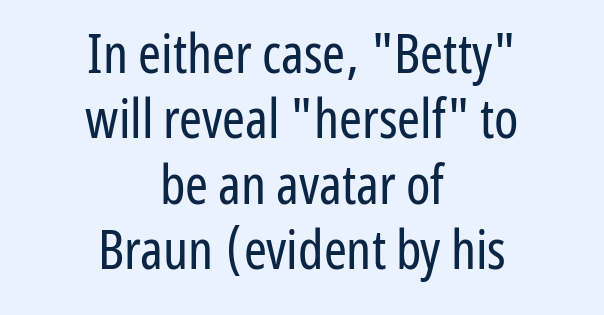
A quiet, ordinary-to-light weight characterises the typeface. Character widths vary here, with narrow letters taking less room than wide ones. No extra tracking has been applied to these lines. Honestly, there is no underline to notice here at all. One-word summary of the alignment: center. Posture: upright roman.
